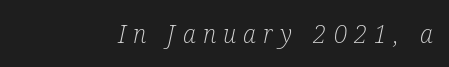
Q: Is the text bold? A: No.
Q: Is the text italic (slanted)? A: Yes, it leans right by about 12 degrees.
Q: Is the text underlined? A: No.
Q: Is the spacing between letters normal or unusually wide? A: Unusually wide.
